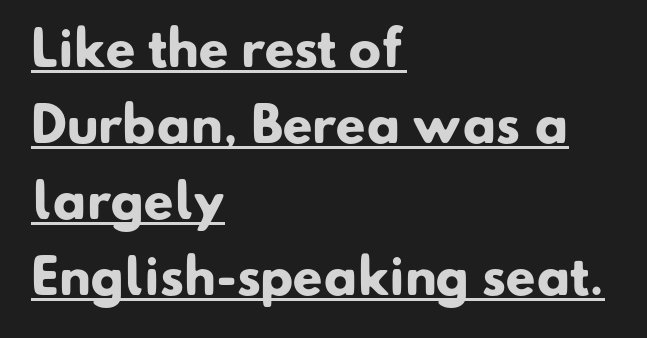
Caption: bold face, heavy strokes. Does the type have serifs? No, each stem ends abruptly. Do the characters align in a grid? No, the font is proportional. This is underlined copy, the kind a proofreader might mark for attention. The designer left line spacing at the default.
